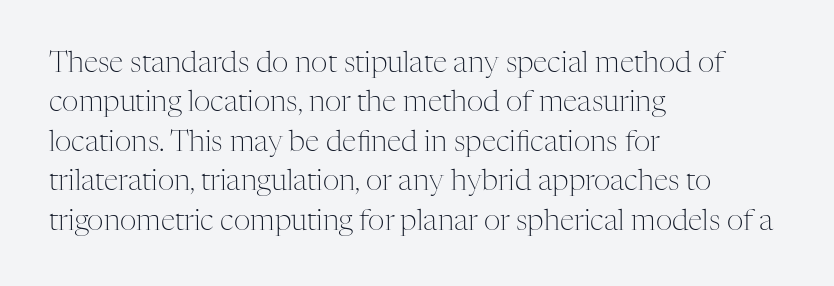
The image shows 29 px light serif type, upright; set left-aligned, normal line spacing (1.36x), normal letter spacing, not underlined; medium stroke contrast and a medium x-height.
